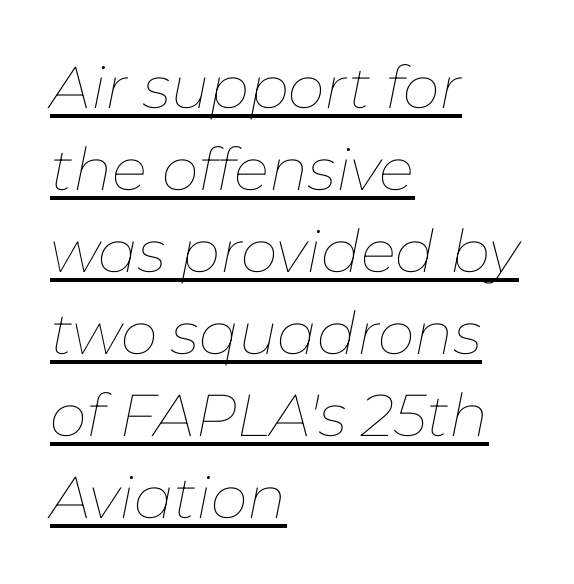
This sample has the flowing, uneven cadence of proportional lettering. Emphasis is given by a line drawn under the lettering. This sample uses an oblique cut, with every glyph tilted off the vertical. Unbolded letterforms with no extra heft. The typesetter chose a ragged-right arrangement here.
